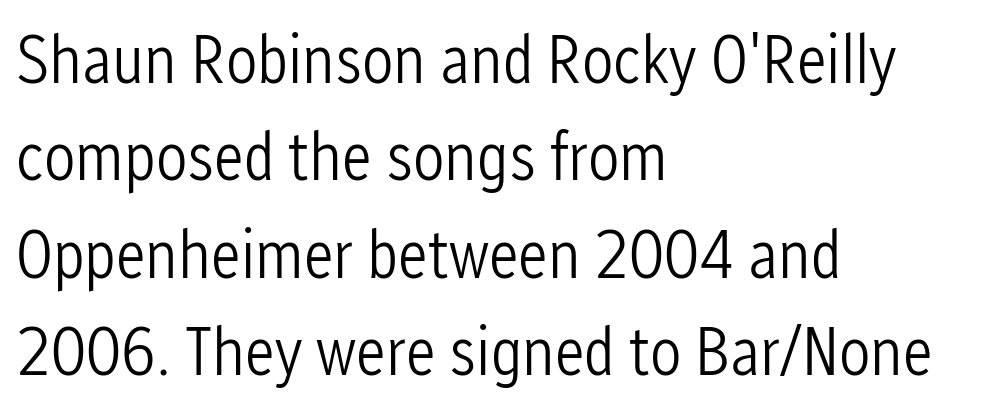
Q: Is the text bold? A: No.
Q: Is the text italic (slanted)? A: No, it is upright.
Q: Is the typeface a serif or a sans-serif typeface? A: Sans-serif.
Q: Is the text underlined? A: No.
Q: How is the paragraph aligned? A: Left-aligned.
Q: Is the spacing between letters normal or unusually wide? A: Normal.
Q: Is the spacing between lines tight, normal or loose? A: Normal.
Q: Width (condensed, normal, or wide)? A: Condensed.
Q: Stroke contrast? A: Low.
Q: x-height? A: Medium.
Q: Monospaced? A: No.
